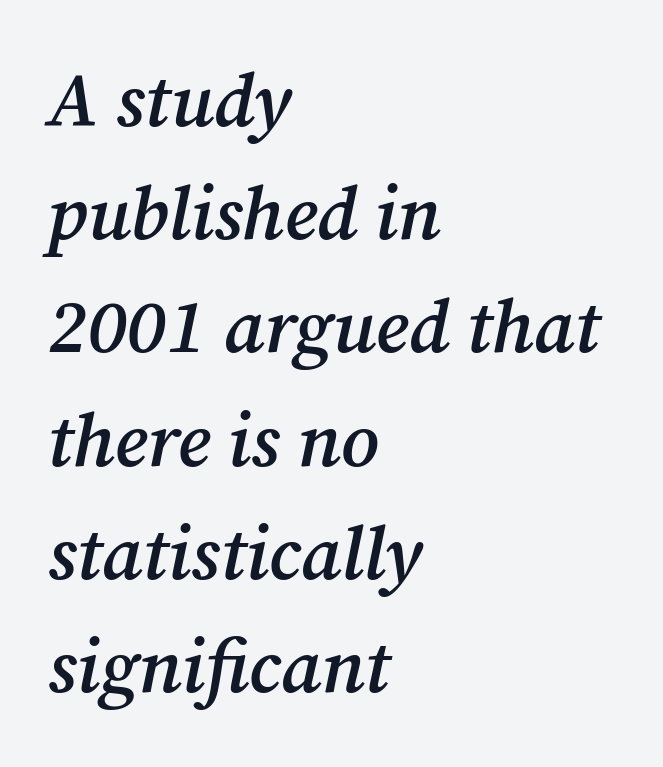
Layout note: lines flush left. If you measured baseline to baseline, you'd find a middling distance. Rendered with sloped, italic letterforms. Each letter's strokes conclude with small projecting serifs. The characters look somewhat weighty, a semibold short of true bold.
